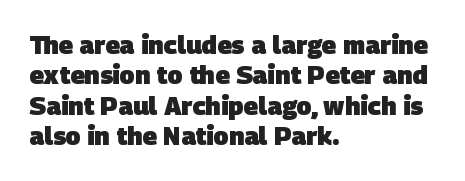
Q: Is the text bold? A: Yes.
Q: Is the text underlined? A: No.
Q: How is the paragraph aligned? A: Left-aligned.
Q: Is the spacing between letters normal or unusually wide? A: Normal.
